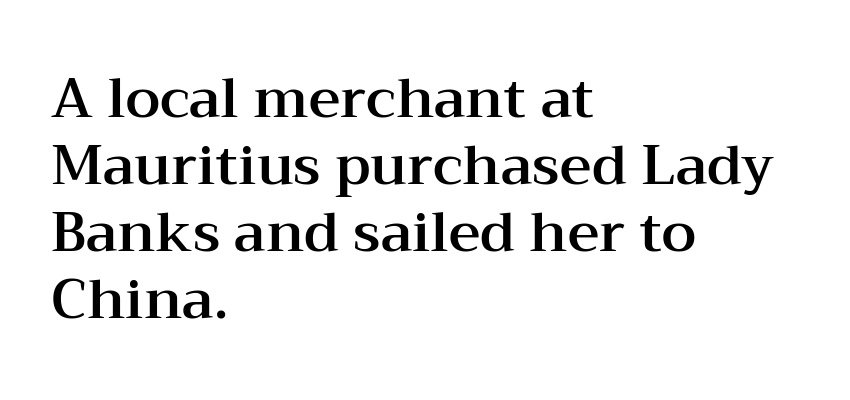
{"serif": "yes", "italic": "no", "width": "wide", "stroke_contrast": "medium", "x_height": "medium", "monospaced": "no", "underline": "no", "align": "left", "line_spacing_ratio": 1.22, "letter_spacing": "normal", "letter_spacing_em": 0.0, "glyph_px": 55}
